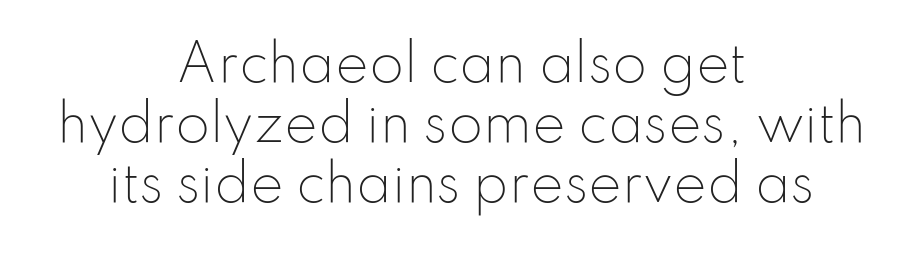
Is the letter spacing exaggerated? No — it looks like the ordinary default. Italic: no, the glyphs are upright roman. Varying glyph widths throughout — classic text-font behaviour. The typeface chosen for these lines omits serifs. The paragraph has two soft edges and a firm central axis. Type without underlining.
